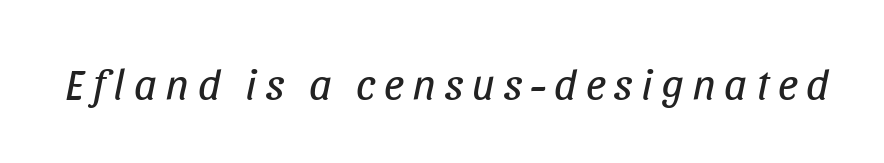
Q: Is the text bold? A: No.
Q: Is the text italic (slanted)? A: Yes, it leans right by about 11 degrees.
Q: Is the text underlined? A: No.
Q: Is the spacing between letters normal or unusually wide? A: Unusually wide.
Q: Width (condensed, normal, or wide)? A: Condensed.
Q: Stroke contrast? A: Low.
Q: x-height? A: Large.
Q: Monospaced? A: No.
